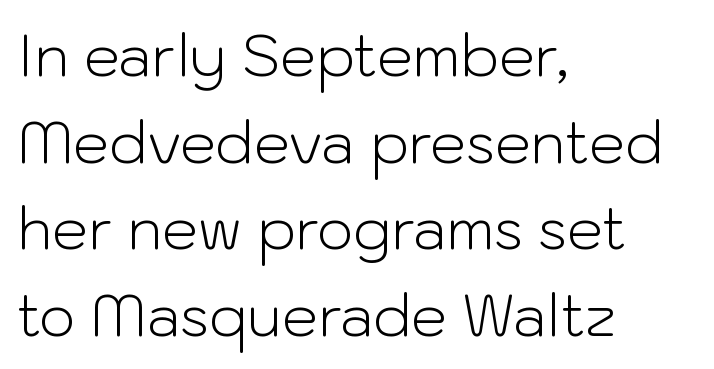
Q: Is the text bold? A: No.
Q: Is the text italic (slanted)? A: No, it is upright.
Q: Is the typeface a serif or a sans-serif typeface? A: Sans-serif.
Q: Is the text underlined? A: No.
Q: How is the paragraph aligned? A: Left-aligned.
Q: Is the spacing between letters normal or unusually wide? A: Normal.
Q: Is the spacing between lines tight, normal or loose? A: Normal.
Q: Width (condensed, normal, or wide)? A: Normal.
Q: Stroke contrast? A: Low.
Q: x-height? A: Medium.
Q: Monospaced? A: No.
